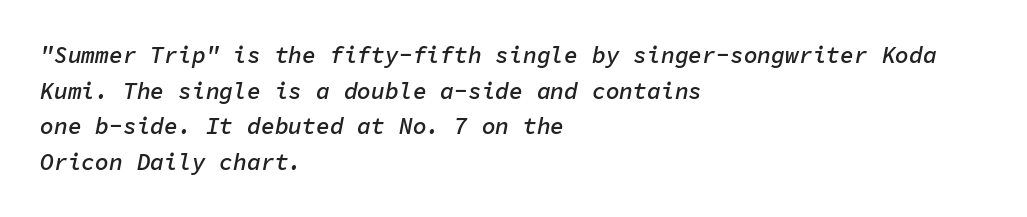
Q: Is the text bold? A: Semi-bold.
Q: Is the text italic (slanted)? A: Yes, it leans right by about 11 degrees.
Q: Is the text underlined? A: No.
Q: How is the paragraph aligned? A: Left-aligned.
Q: Is the spacing between letters normal or unusually wide? A: Normal.
Q: Is the spacing between lines tight, normal or loose? A: Normal.
